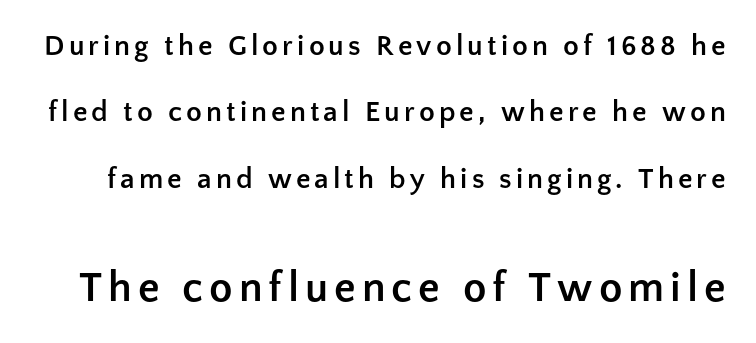
You can tell from the bare stems that sans-serif type was used. In terms of posture, this sample is upright. You could not count columns in this text — the font is proportionally spaced. Summary of vertical rhythm: relaxed, with wide interline spacing. A bare baseline throughout the passage.
